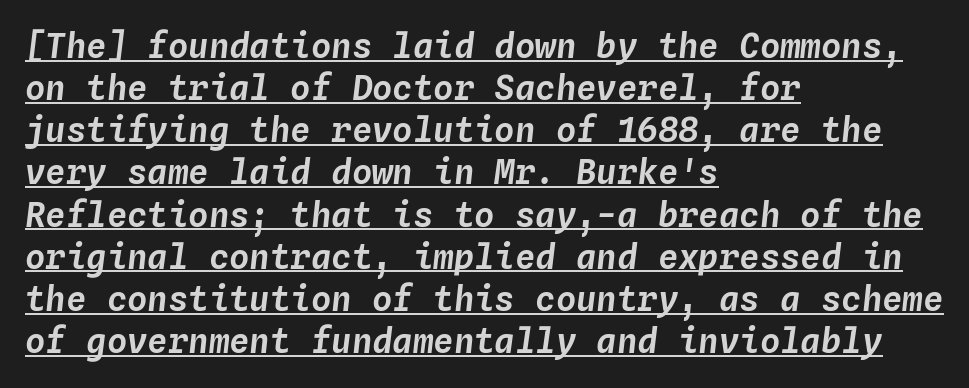
A baseline rule has been typeset under these characters. Posture: slanted. This rendering leaves character spacing at its baseline value. Alignment: flush left. The rendering uses typewriter-style spacing with identical character cells.
